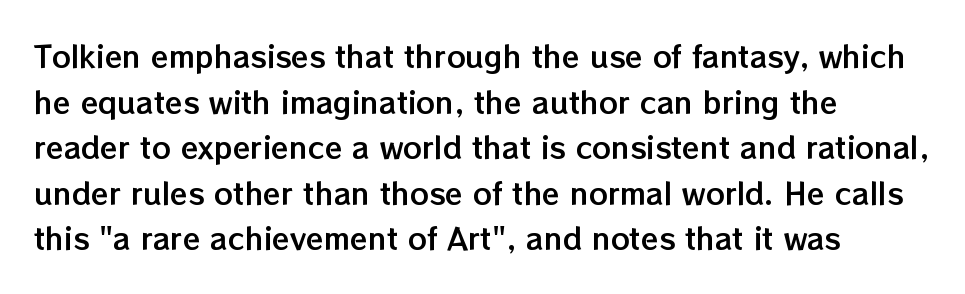
Q: Is the text italic (slanted)? A: No, it is upright.
Q: Is the text underlined? A: No.
Q: How is the paragraph aligned? A: Left-aligned.
Q: Is the spacing between letters normal or unusually wide? A: Normal.
Q: Is the spacing between lines tight, normal or loose? A: Normal.
Q: Width (condensed, normal, or wide)? A: Normal.
Q: Stroke contrast? A: Low.
Q: x-height? A: Medium.
Q: Monospaced? A: No.
